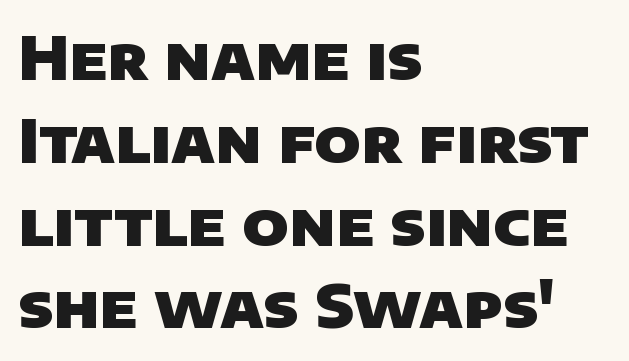
{"serif": "no", "bold": "yes", "weight": "heavy", "width": "normal", "stroke_contrast": "low", "x_height": "large", "monospaced": "no", "underline": "no", "align": "left", "line_spacing": "normal", "line_spacing_ratio": 1.38, "letter_spacing": "normal", "letter_spacing_em": 0.0, "glyph_px": 60}
